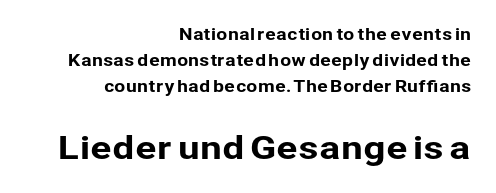
The image shows 32 px sans-serif type, upright; set right-aligned, normal line spacing (1.64x), normal letter spacing, not underlined; the second (bottom) block is 2.0x larger; low stroke contrast and a medium x-height.
